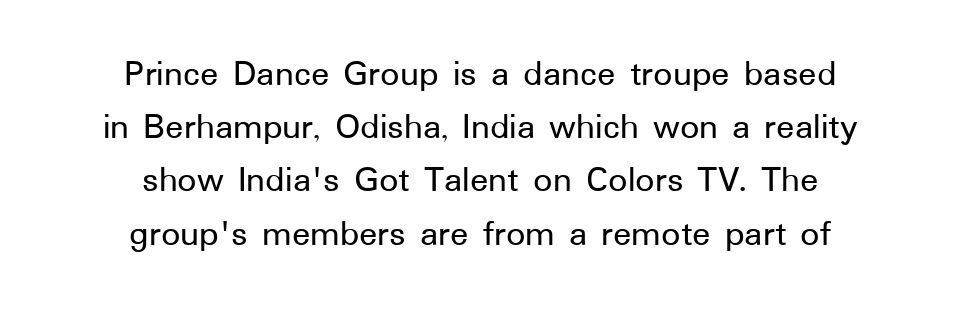
{"serif": "no", "italic": "no", "width": "normal", "stroke_contrast": "low", "x_height": "medium", "monospaced": "no", "underline": "no", "align": "center", "line_spacing": "normal", "line_spacing_ratio": 1.4, "letter_spacing": "normal", "letter_spacing_em": 0.0, "glyph_px": 38}
